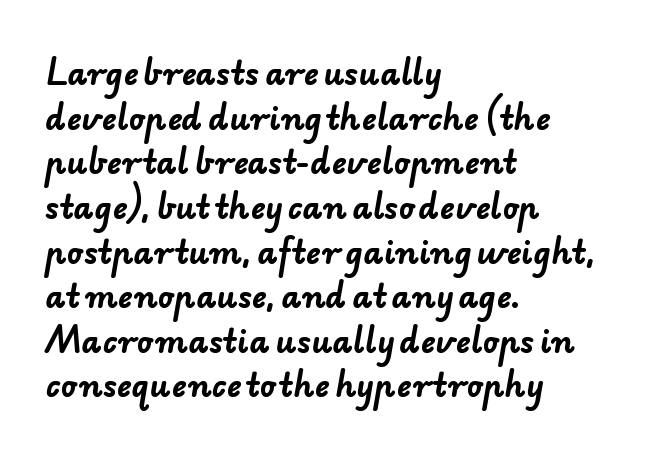
The image shows 31 px bold sans-serif type; set left-aligned, normal line spacing (1.44x), normal letter spacing, not underlined; low stroke contrast and a small x-height.
